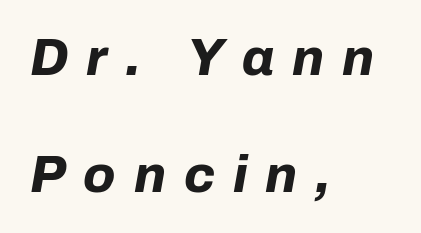
Q: Is the text bold? A: Yes.
Q: Is the text italic (slanted)? A: Yes, it leans right by about 10 degrees.
Q: Is the text underlined? A: No.
Q: How is the paragraph aligned? A: Left-aligned.
Q: Is the spacing between letters normal or unusually wide? A: Unusually wide.
Q: Is the spacing between lines tight, normal or loose? A: Loose.
Q: Width (condensed, normal, or wide)? A: Normal.
Q: Stroke contrast? A: Low.
Q: x-height? A: Medium.
Q: Monospaced? A: No.
